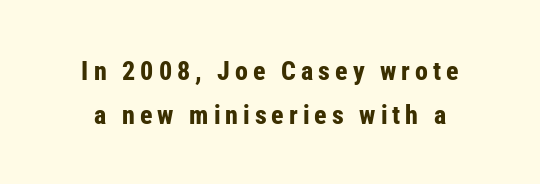
The characters look thick and weighty, a clear bold. Vertical strokes here are truly vertical. Baseline-to-baseline distance is the conventional proportion of letter height. The baseline area is clear.
